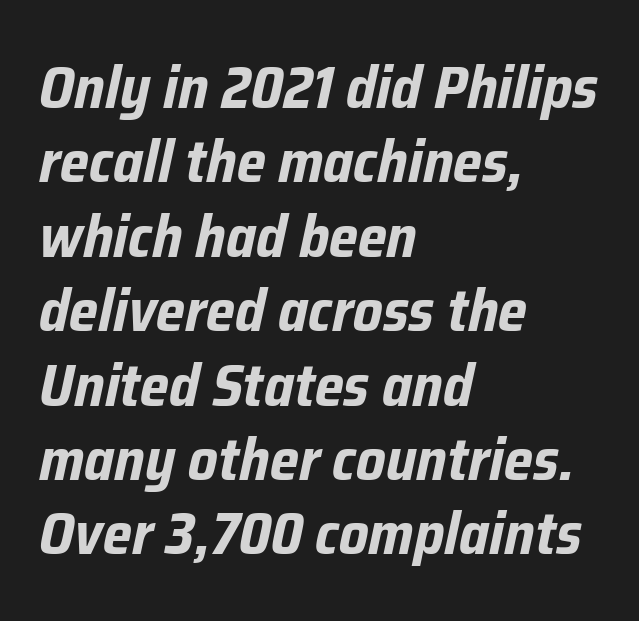
Q: Is the text bold? A: Yes.
Q: Is the text italic (slanted)? A: Yes, it leans right by about 12 degrees.
Q: Is the text underlined? A: No.
Q: How is the paragraph aligned? A: Left-aligned.
Q: Is the spacing between letters normal or unusually wide? A: Normal.
Q: Width (condensed, normal, or wide)? A: Condensed.
Q: Stroke contrast? A: Low.
Q: x-height? A: Medium.
Q: Monospaced? A: No.
